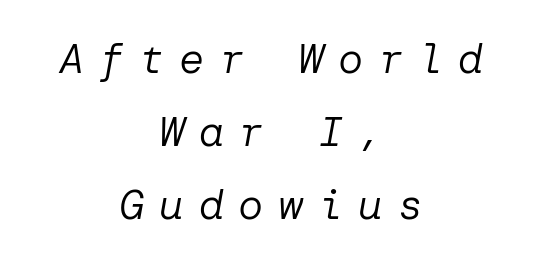
Look at the tracking — it's clearly loosened, letters drifting apart. Summary of weight: not heavy and not bold. The specimen omits any rule beneath the text block's lines. Every row of glyphs is offset so its center matches the block's center.
